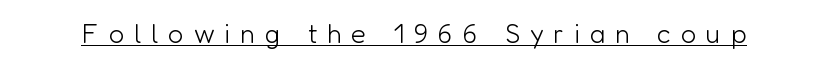
Q: Is the text bold? A: No.
Q: Is the text italic (slanted)? A: No, it is upright.
Q: Is the text underlined? A: Yes.
Q: Is the spacing between letters normal or unusually wide? A: Unusually wide.
